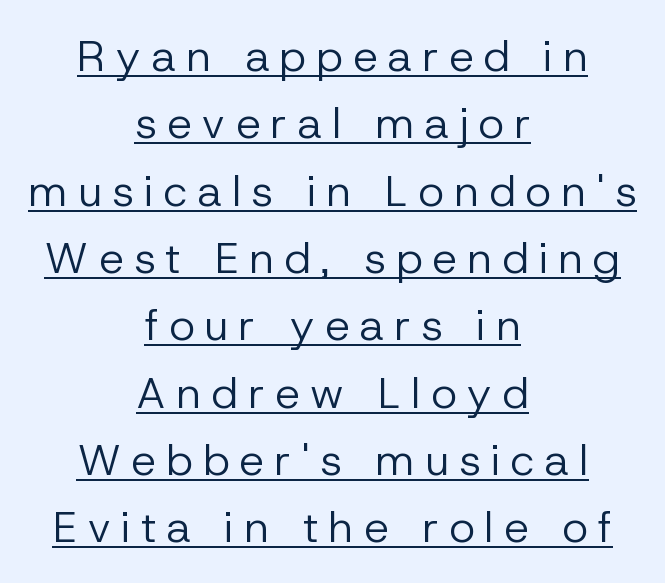
The axis of the letterforms is exactly vertical. The passage shown has open, widely tracked lettering throughout. Line starts and ends both wander, symmetrically. Leading matches the norm, producing a regular column. Proportional: the letters do not fall into vertical columns.
